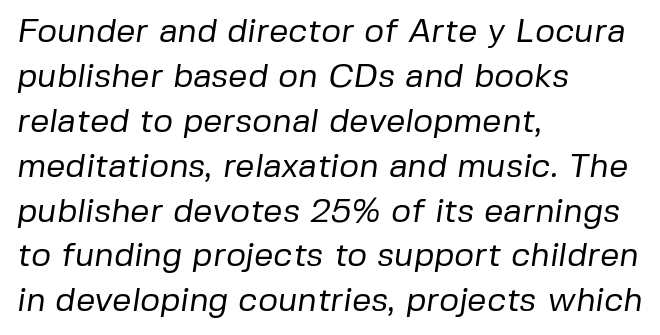
Standard letterfit; no display-style spreading of the glyphs. Horizontal alignment here is leftward, the default for most running prose. These lines are rendered in a variable-pitch font. Stems here are at most as thick as an everyday book face.
